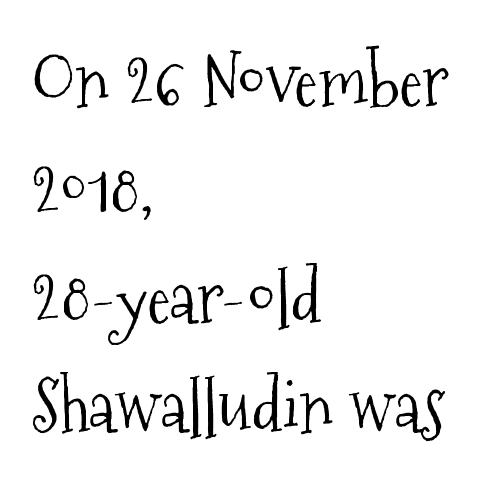
The image shows 71 px light, condensed serif type, upright; set left-aligned, normal line spacing (1.53x), normal letter spacing, not underlined; medium stroke contrast and a medium x-height.
